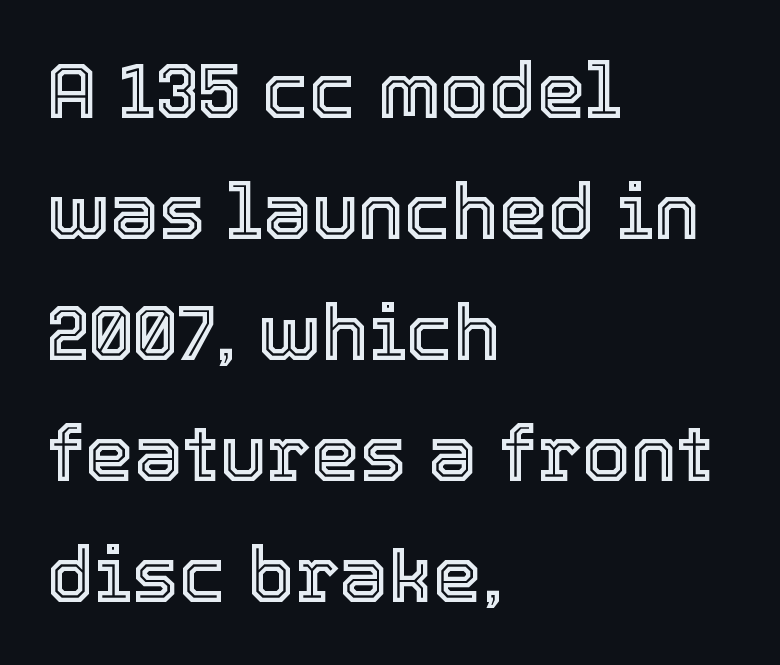
The image shows 78 px text type, upright; set left-aligned, normal line spacing (1.55x), normal letter spacing, not underlined; a medium x-height.
